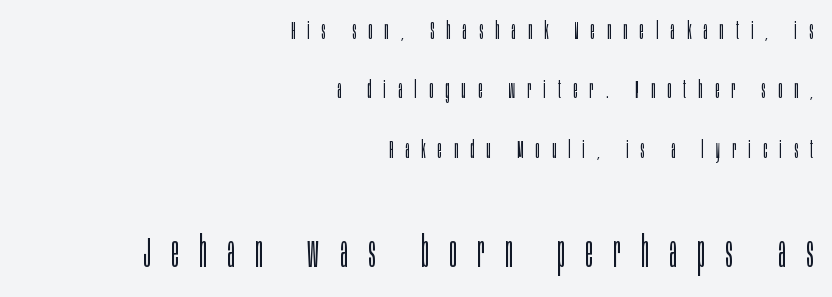
{"serif": "no", "italic": "no", "bold": "no", "weight": "light", "width": "condensed", "stroke_contrast": "low", "x_height": "large", "monospaced": "no", "underline": "no", "align": "right", "line_spacing": "loose", "line_spacing_ratio": 2.38, "letter_spacing": "wide", "letter_spacing_em": 0.49, "larger_block": "second", "size_ratio": 1.72, "glyph_px": 43}
